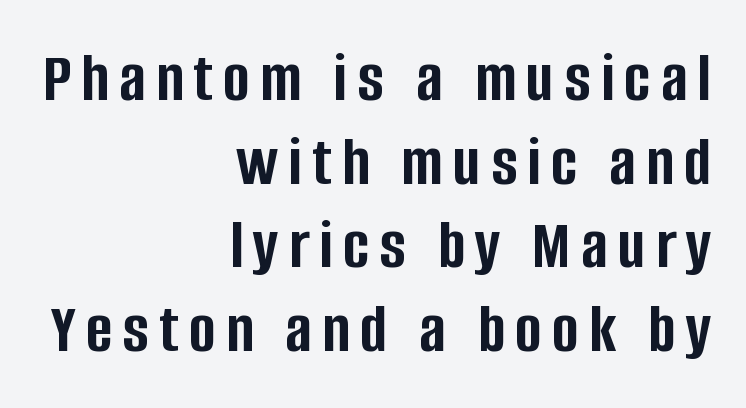
Q: Is the text bold? A: Yes.
Q: Is the text italic (slanted)? A: No, it is upright.
Q: Is the typeface a serif or a sans-serif typeface? A: Sans-serif.
Q: Is the text underlined? A: No.
Q: How is the paragraph aligned? A: Right-aligned.
Q: Width (condensed, normal, or wide)? A: Condensed.
Q: Stroke contrast? A: Low.
Q: x-height? A: Large.
Q: Monospaced? A: No.
